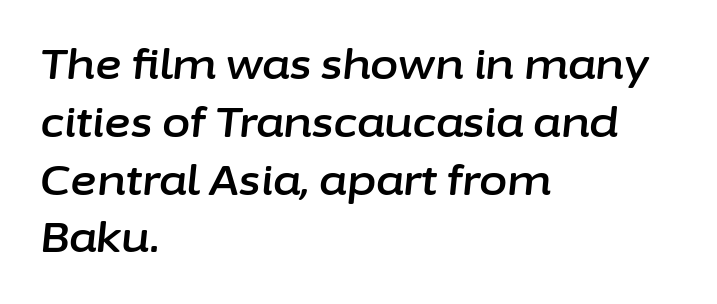
The letters are slanted; this is an italic face. Default kerning and tracking; the words read as compact shapes. The setting favours the left margin, as ordinary paragraphs usually do. Regular leading.
